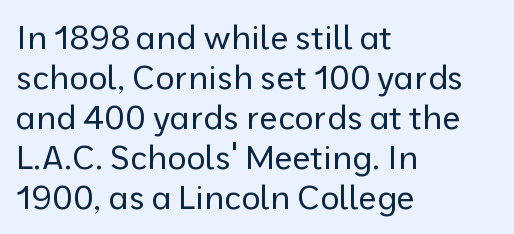
Q: Is the text bold? A: No.
Q: Is the text italic (slanted)? A: No, it is upright.
Q: Is the typeface a serif or a sans-serif typeface? A: Sans-serif.
Q: Is the text underlined? A: No.
Q: How is the paragraph aligned? A: Left-aligned.
Q: Is the spacing between letters normal or unusually wide? A: Normal.
Q: Width (condensed, normal, or wide)? A: Normal.
Q: Stroke contrast? A: Low.
Q: x-height? A: Medium.
Q: Monospaced? A: No.
